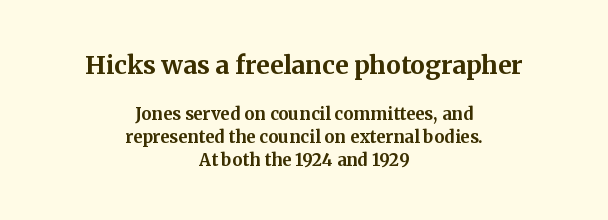
This sample uses an upright cut, with every glyph sitting square on the baseline. Emphasis by weight is at full strength: bold. The lines in this sample share a center point and differ in where they start and stop. A typesetter would call this leading conventional body-copy spacing. Compared with typical body copy, the letter spacing here is the same.
